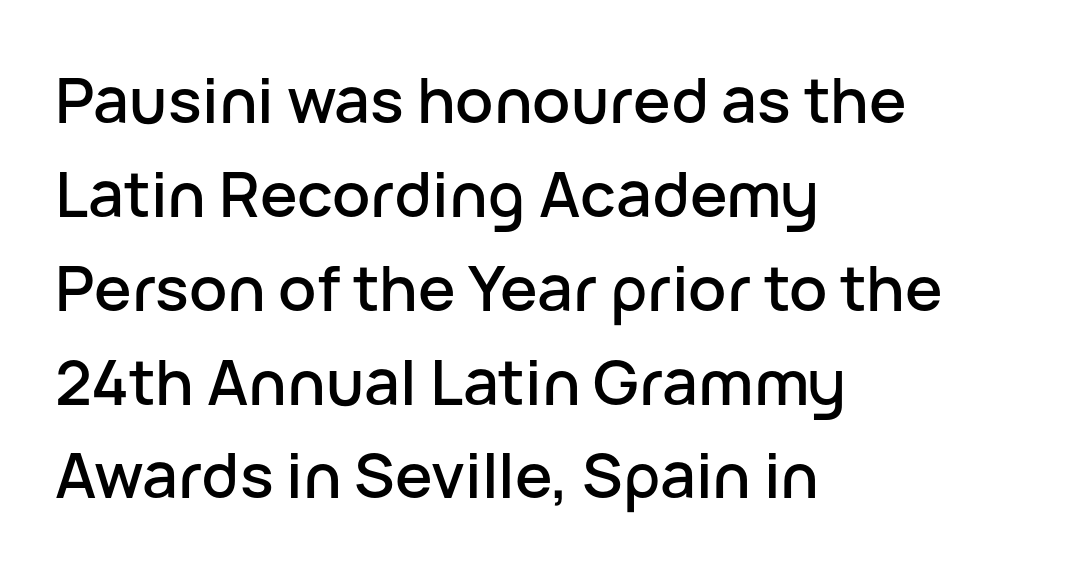
Horizontal alignment here is leftward, the default for most running prose. Examine the stroke ends and you'll find no serifs. Has an underline been added? It has not. The rendering uses natural spacing where letterforms have individual widths. Words appear dense and cohesive because spacing is normal. These lines sit exactly where default settings would place them.
